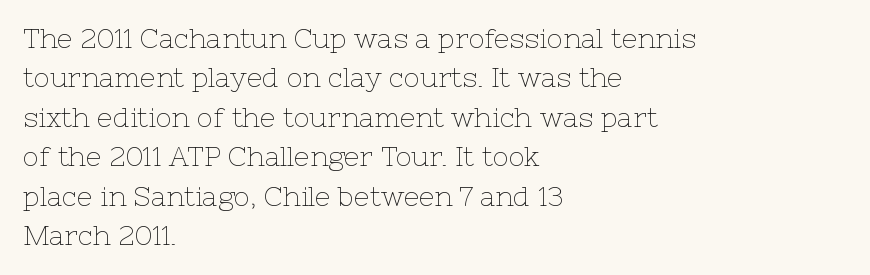
Q: Is the text bold? A: No.
Q: Is the text italic (slanted)? A: No, it is upright.
Q: Is the text underlined? A: No.
Q: How is the paragraph aligned? A: Left-aligned.
Q: Is the spacing between letters normal or unusually wide? A: Normal.
Q: Is the spacing between lines tight, normal or loose? A: Normal.
